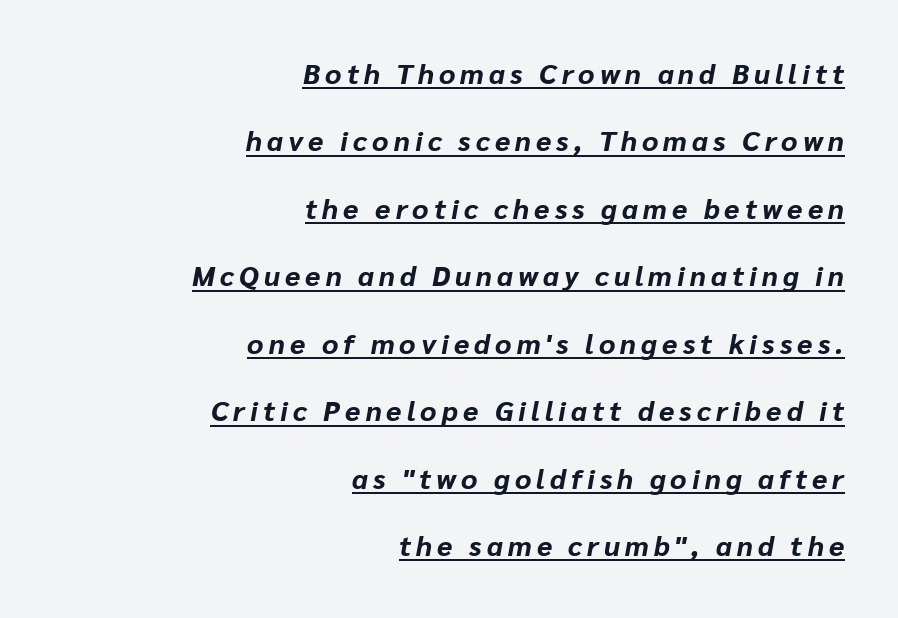
{"italic": "yes", "lean": "right", "slant_degrees": 10, "bold": "yes", "weight": "bold", "width": "normal", "stroke_contrast": "low", "x_height": "medium", "monospaced": "no", "underline": "yes", "align": "right", "line_spacing": "loose", "line_spacing_ratio": 2.41, "glyph_px": 28}
